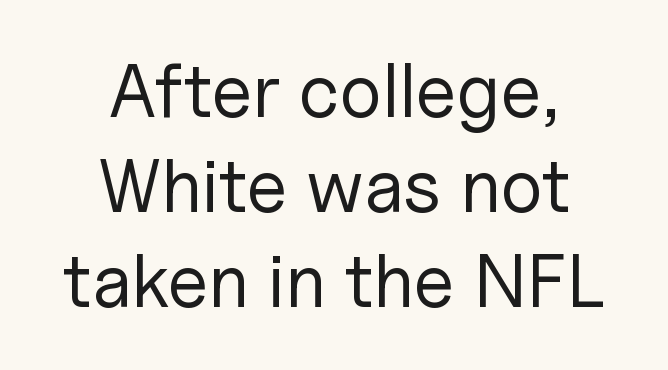
The image shows 75 px regular-weight sans-serif type, upright; set centered, normal line spacing (1.27x), normal letter spacing, not underlined; low stroke contrast and a medium x-height.
